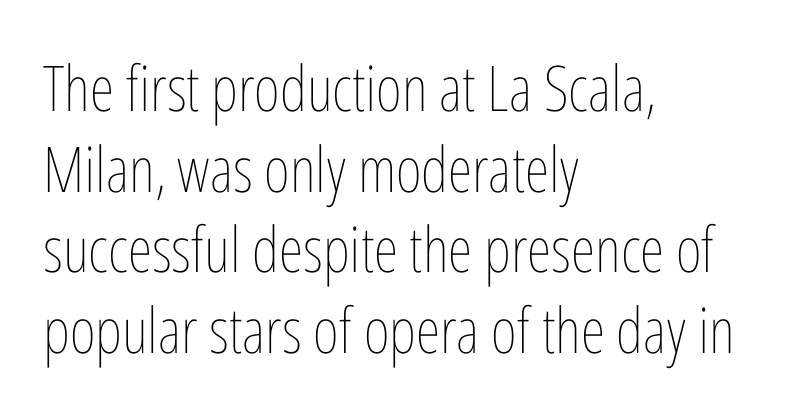
This rendering leaves character spacing at its baseline value. Rows of type keep a routine distance in the vertical direction. This reads as an unemphasized weight, regular at the heaviest. Caption: multi-line text, flush left, ragged right.
